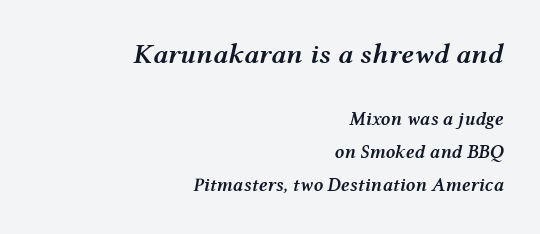
Underline: absent. Leftover space on each line is placed entirely before the opening word. Moderately thickened strokes mark this as semibold type. Characters are canted at an angle relative to the baseline's perpendicular.
